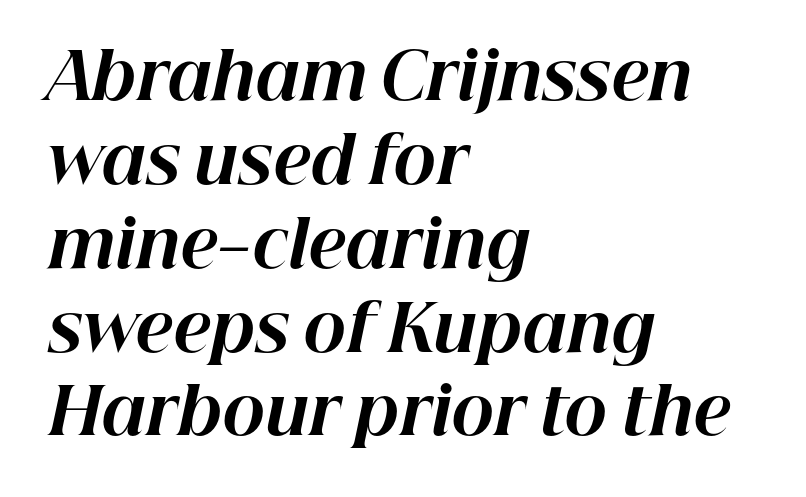
Emphasis-style slanted type is in use. One-word summary of the alignment: left. The letters advance in unequal steps, a hallmark of proportional type. Nothing unusual about the tracking: characters are spaced as the font intends.
